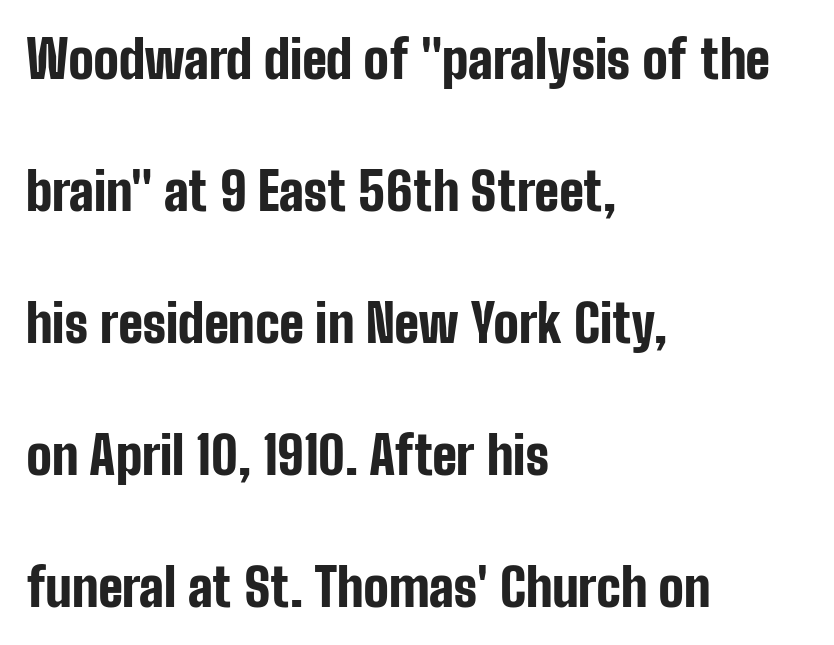
The gaps between neighbouring characters are ordinary and unremarkable. These lines stand farther apart than default settings would place them. A typesetter would call this proportional, since set widths differ per character. Unlike a traditional serif, this face leaves its strokes unadorned. The lines in this sample share a left origin and differ only in where they stop.
